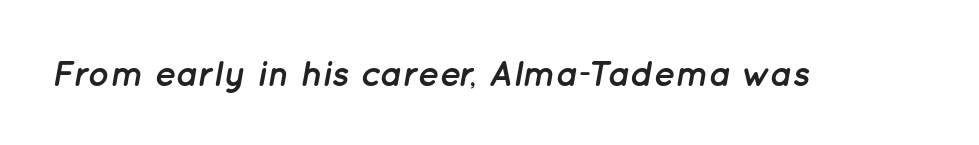
Q: Is the text bold? A: Yes.
Q: Is the text italic (slanted)? A: Yes, it leans right by about 12 degrees.
Q: Is the text underlined? A: No.
Q: Is the spacing between letters normal or unusually wide? A: Normal.
Q: Width (condensed, normal, or wide)? A: Normal.
Q: Stroke contrast? A: Low.
Q: x-height? A: Medium.
Q: Monospaced? A: No.
